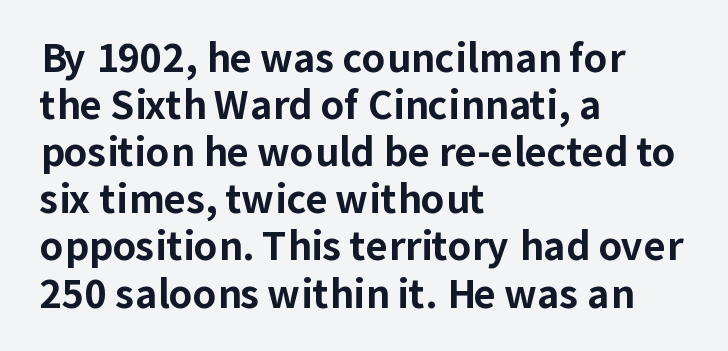
Q: Is the text bold? A: Yes.
Q: Is the text italic (slanted)? A: No, it is upright.
Q: Is the typeface a serif or a sans-serif typeface? A: Sans-serif.
Q: Is the text underlined? A: No.
Q: How is the paragraph aligned? A: Left-aligned.
Q: Is the spacing between letters normal or unusually wide? A: Normal.
Q: Width (condensed, normal, or wide)? A: Normal.
Q: Stroke contrast? A: Low.
Q: x-height? A: Medium.
Q: Monospaced? A: No.
